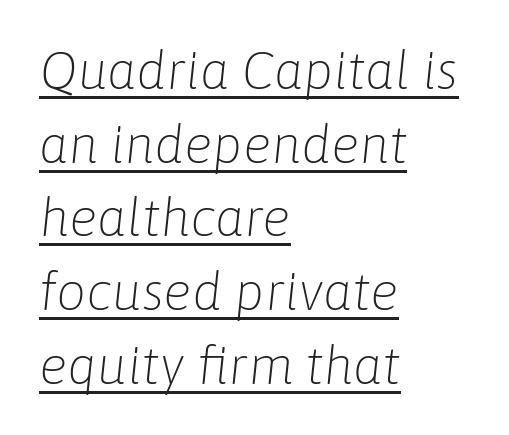
Q: Is the text bold? A: No.
Q: Is the text italic (slanted)? A: Yes, it leans right by about 6 degrees.
Q: Is the text underlined? A: Yes.
Q: How is the paragraph aligned? A: Left-aligned.
Q: Is the spacing between letters normal or unusually wide? A: Normal.
Q: Is the spacing between lines tight, normal or loose? A: Normal.
Q: Width (condensed, normal, or wide)? A: Normal.
Q: Stroke contrast? A: Low.
Q: x-height? A: Medium.
Q: Monospaced? A: No.
